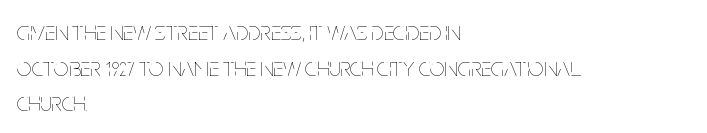
The line texture is even and compact thanks to regular tracking. Honestly, the row spacing looks completely unremarkable. Every row of glyphs begins at an identical x-position on the left. The letters stand straight up with perfectly vertical stems. Stroke thickness stays within the range of a standard reading face or lighter. Unmarked baselines from the first word to the last.
